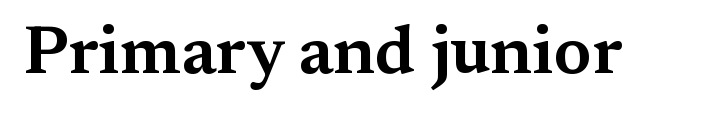
This sample uses plain, unmodified letter spacing. The letters advance in unequal steps, a hallmark of proportional type. The glyphs are unaccompanied by any horizontal stroke below them. The glyphs in this specimen are seriffed. Every character sits straight up, as roman type does.
